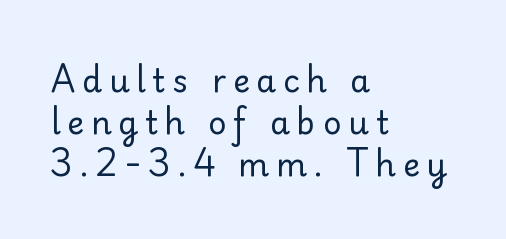
{"serif": "no", "italic": "no", "bold": "no", "weight": "regular", "width": "normal", "stroke_contrast": "low", "x_height": "small", "monospaced": "no", "underline": "no", "align": "left", "line_spacing": "normal", "line_spacing_ratio": 1.31, "letter_spacing": "wide", "letter_spacing_em": 0.21, "glyph_px": 32}
